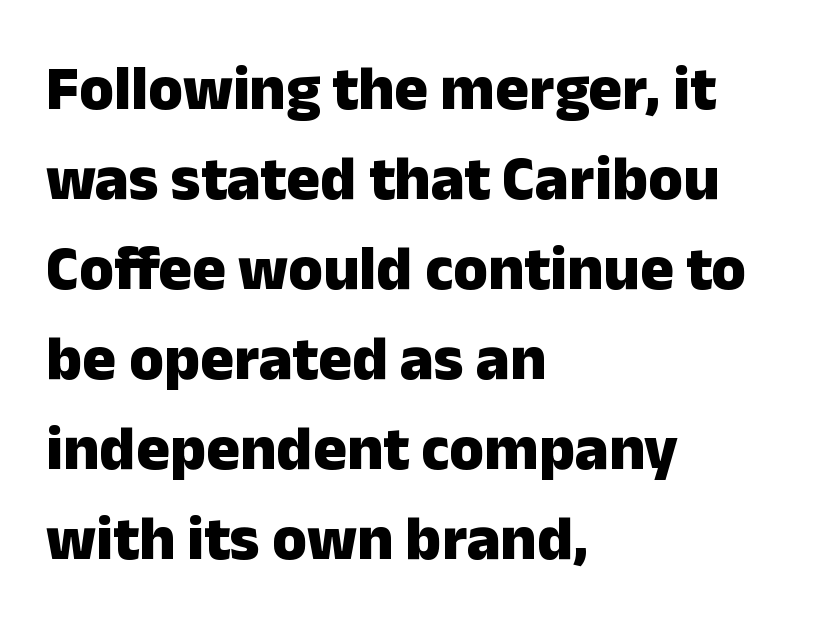
The image shows 63 px heavy sans-serif type, upright; set left-aligned, normal line spacing (1.43x), normal letter spacing, not underlined; low stroke contrast and a medium x-height.
